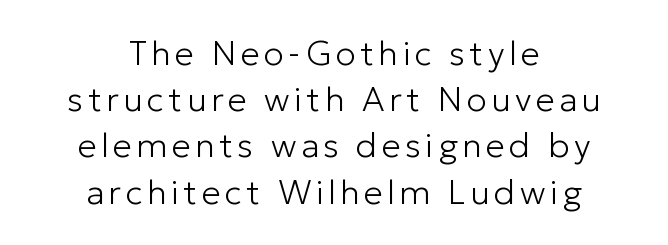
This reads as an unemphasized weight, regular at the heaviest. What's the leading like? Ordinary, nothing unusual. These lines are composed in type without serifs. Character widths vary here, with narrow letters taking less room than wide ones. Anything drawn beneath the words? Only blank space. This sample uses an upright cut, with every glyph sitting square on the baseline.
